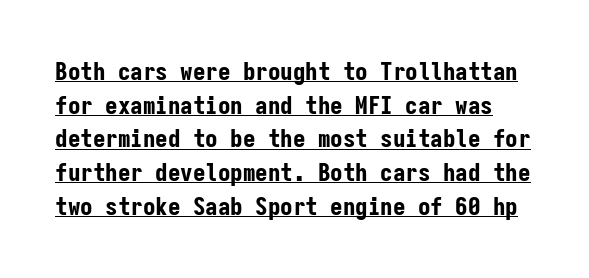
The image shows 25 px bold type, upright; set normal line spacing (1.35x), normal letter spacing, underlined.
